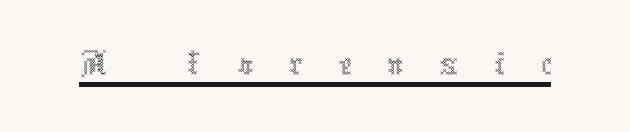
{"italic": "no", "bold": "no", "weight": "thin", "width": "condensed", "x_height": "medium", "monospaced": "no", "underline": "yes", "letter_spacing": "wide", "letter_spacing_em": 0.48, "glyph_px": 75}
